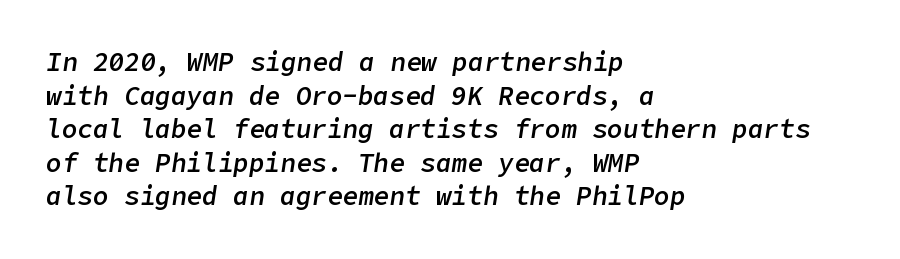
Semibold letterforms, between regular and bold. The paragraph has a hard left edge and a soft right edge. Unmarked baselines from the first word to the last. Compared with typical paragraphs, the rows here are spaced about the same. Tracking here is standard; glyphs follow each other at the usual distance. You can tell it's italic because the verticals aren't actually vertical.
